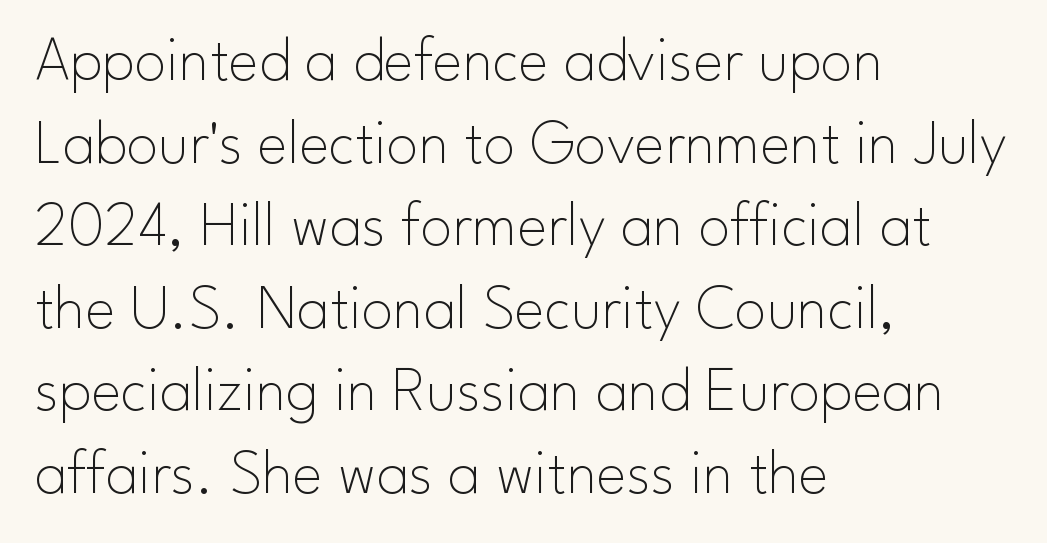
The image shows 64 px thin sans-serif type, upright; set left-aligned, normal line spacing (1.29x), normal letter spacing, not underlined; low stroke contrast and a small x-height.
